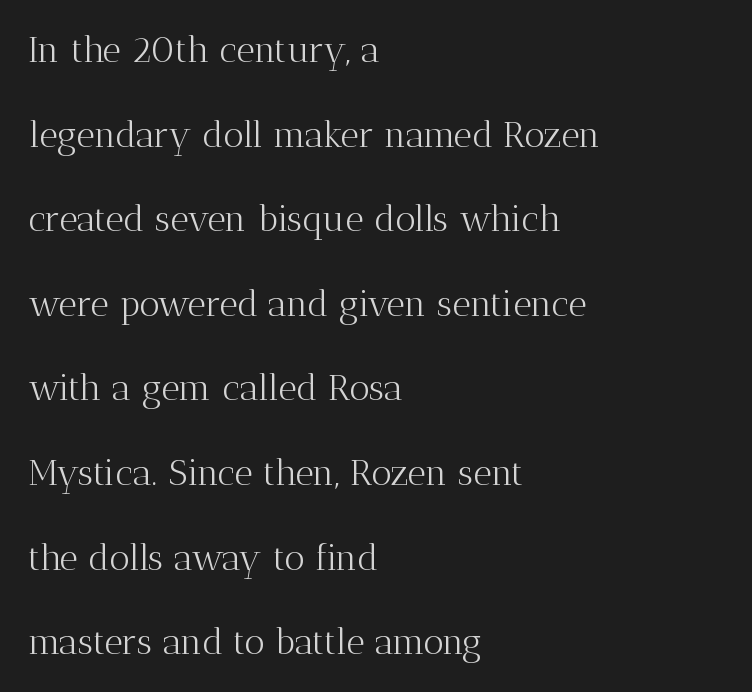
No extra tracking has been applied to these lines. Students, observe: this is what heavily led, spacious text looks like. This sample uses a serif face. The axis of the letterforms is exactly vertical.
